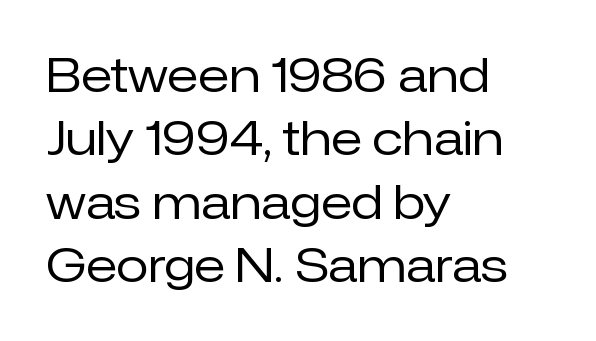
The image shows 47 px regular-weight sans-serif type, upright; set left-aligned, normal line spacing (1.35x), normal letter spacing, not underlined; low stroke contrast and a medium x-height.
